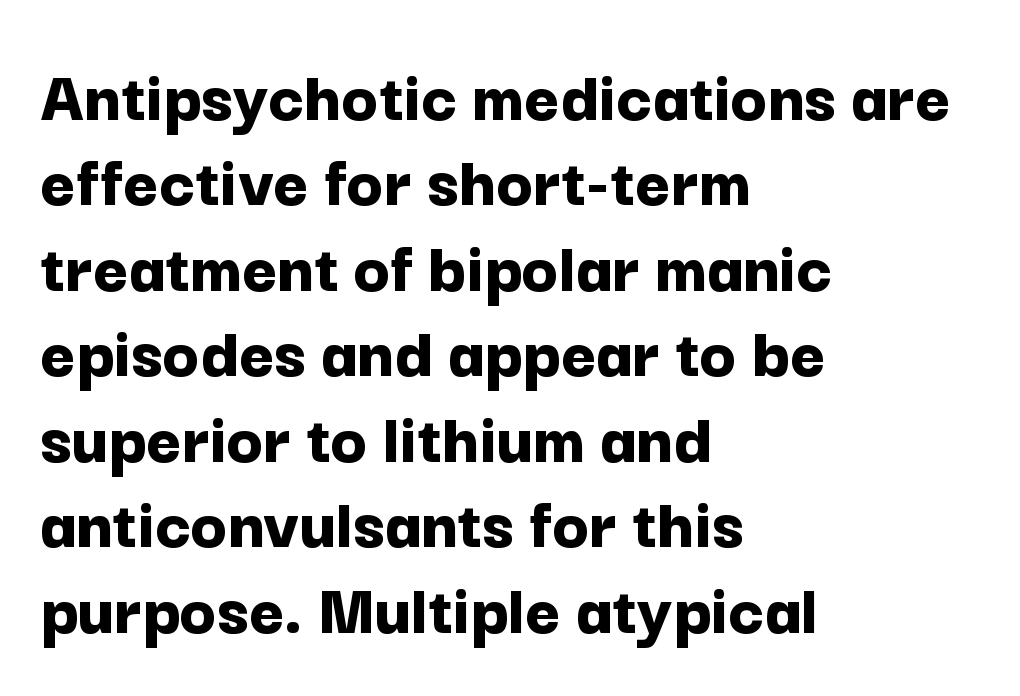
{"serif": "no", "italic": "no", "bold": "yes", "weight": "bold", "width": "normal", "stroke_contrast": "low", "x_height": "medium", "monospaced": "no", "underline": "no", "align": "left", "line_spacing": "tight", "line_spacing_ratio": 1.14, "letter_spacing": "normal", "letter_spacing_em": 0.0, "glyph_px": 75}
